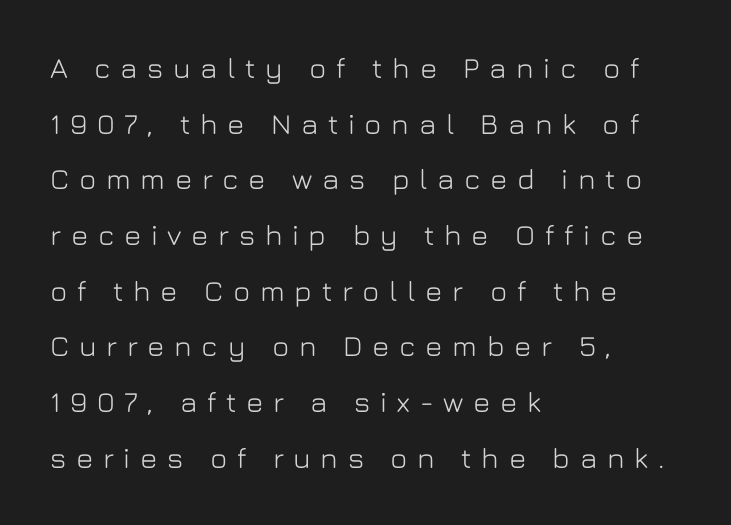
The font's upright variant was chosen for this text. Looks like regular typesetting: each glyph gets only the width it needs. These lines stack with their left ends in a neat column. The letters are spread apart with noticeably loose tracking. Baseline-to-baseline distance is far greater than the letter height. Anything drawn beneath the words? Only blank space.
